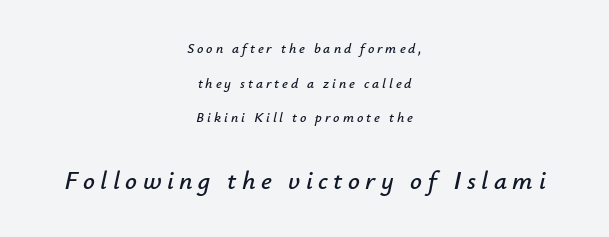
Nobody drew a line under any word here. This sample uses expanded letter spacing, leaving extra air between glyphs. The whole block is typeset with a tilt. How would I describe the line gaps? Wide and relaxed.
